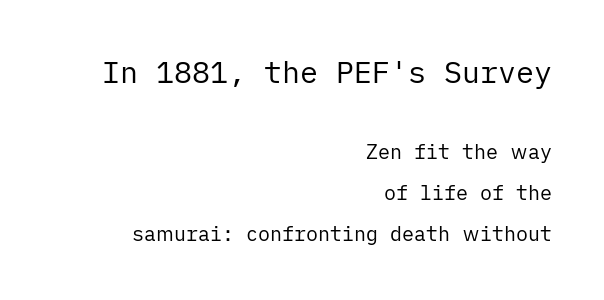
Q: Is the text bold? A: No.
Q: Is the text italic (slanted)? A: No, it is upright.
Q: Is the typeface a serif or a sans-serif typeface? A: Sans-serif.
Q: Is the text underlined? A: No.
Q: How is the paragraph aligned? A: Right-aligned.
Q: Is the spacing between letters normal or unusually wide? A: Normal.
Q: Is the spacing between lines tight, normal or loose? A: Loose.
Q: Which block of text is set in a larger size, the first (top) or the second (bottom)? A: The first (top) one.
Q: Width (condensed, normal, or wide)? A: Normal.
Q: Stroke contrast? A: Low.
Q: x-height? A: Medium.
